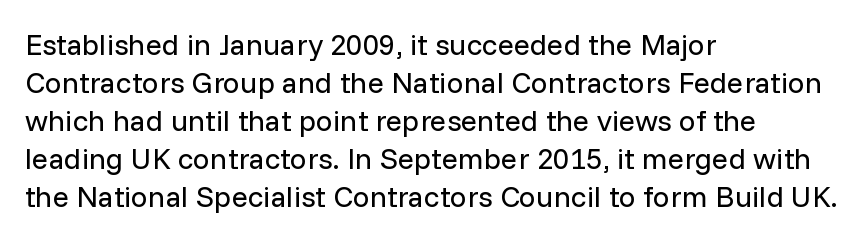
Q: Is the text bold? A: No.
Q: Is the text italic (slanted)? A: No, it is upright.
Q: Is the typeface a serif or a sans-serif typeface? A: Sans-serif.
Q: Is the text underlined? A: No.
Q: How is the paragraph aligned? A: Left-aligned.
Q: Is the spacing between letters normal or unusually wide? A: Normal.
Q: Is the spacing between lines tight, normal or loose? A: Normal.
Q: Width (condensed, normal, or wide)? A: Normal.
Q: Stroke contrast? A: Low.
Q: x-height? A: Medium.
Q: Monospaced? A: No.
